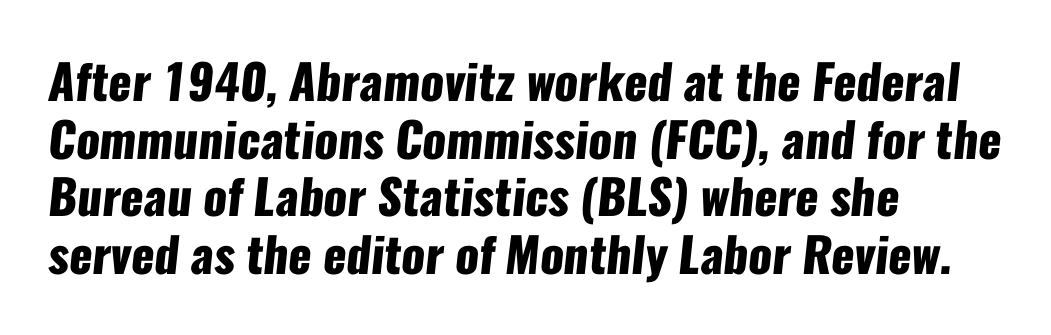
{"serif": "no", "bold": "yes", "weight": "heavy", "width": "condensed", "stroke_contrast": "low", "x_height": "medium", "monospaced": "no", "underline": "no", "align": "left", "line_spacing_ratio": 1.2, "letter_spacing": "normal", "letter_spacing_em": 0.0, "glyph_px": 48}
